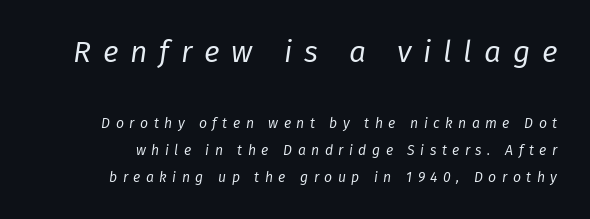
{"italic": "yes", "lean": "right", "slant_degrees": 8, "bold": "no", "weight": "regular", "width": "normal", "stroke_contrast": "low", "x_height": "medium", "monospaced": "no", "underline": "no", "line_spacing": "loose", "line_spacing_ratio": 1.91, "letter_spacing": "wide", "letter_spacing_em": 0.39, "larger_block": "first", "size_ratio": 2.14, "glyph_px": 30}
